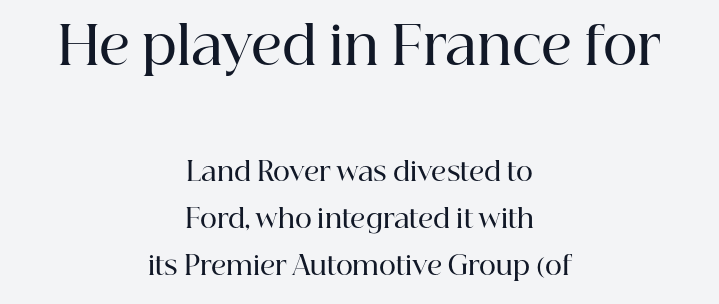
The image shows 53 px semibold serif type, upright; set centered, line spacing 1.81x, normal letter spacing, not underlined; the first (top) block is 2.04x larger; high stroke contrast and a medium x-height.
